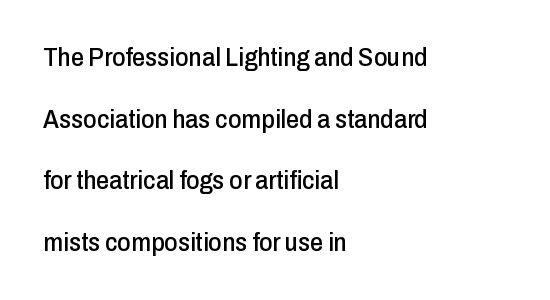
Ordinary non-slanted type is in use. The space directly below the letters is spotless. Successive baselines arrive slowly, with a big drop between each. These lines keep a tight, regular rhythm from letter to letter. Line beginnings align vertically; line endings do not.
